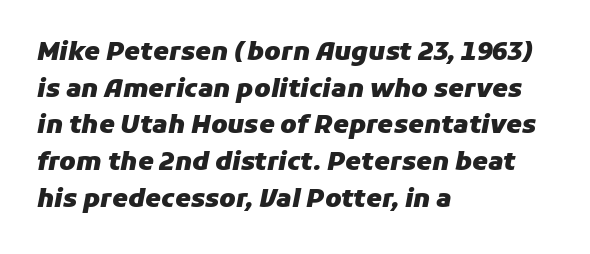
The image shows 25 px bold type, italic (leaning right); set left-aligned, normal line spacing (1.47x), normal letter spacing, not underlined.
